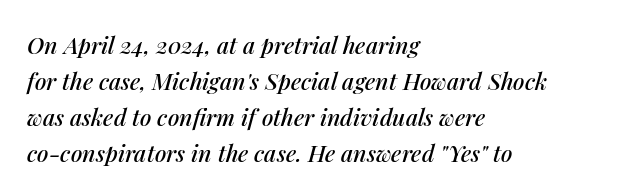
A classic flush-left, rag-right setting is used for this passage. Each new line begins a customary step beneath the previous one. No word sits above an underline. Italic? Definitely — the glyphs are oblique.
